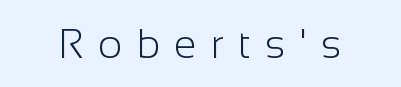
{"serif": "no", "italic": "no", "bold": "no", "weight": "light", "width": "normal", "stroke_contrast": "low", "x_height": "medium", "monospaced": "no", "underline": "no", "letter_spacing": "wide", "letter_spacing_em": 0.35, "glyph_px": 41}
